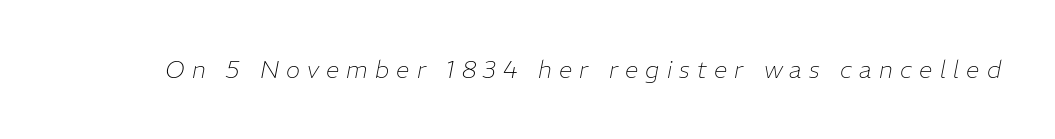
The image shows 24 px text type, italic (leaning right); set unusually wide letter spacing (+0.3 em), not underlined.
